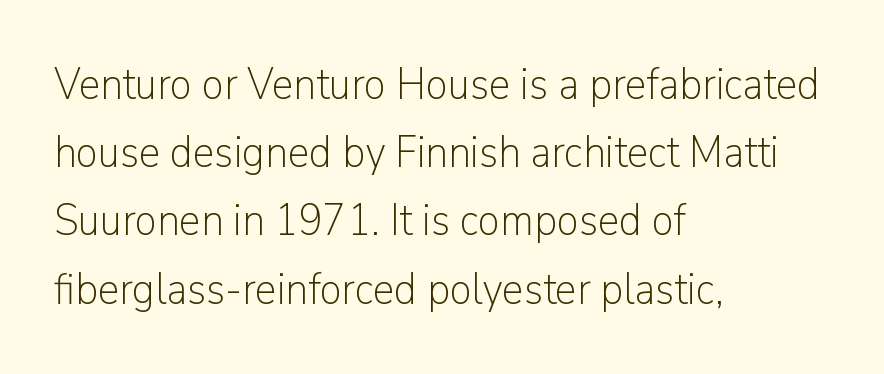
{"serif": "no", "italic": "no", "bold": "no", "weight": "light", "width": "normal", "stroke_contrast": "low", "x_height": "medium", "monospaced": "no", "underline": "no", "align": "left", "line_spacing": "normal", "line_spacing_ratio": 1.55, "letter_spacing": "normal", "letter_spacing_em": 0.0, "glyph_px": 44}
